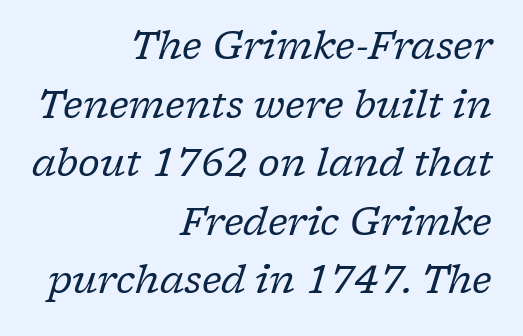
Q: Is the text bold? A: No.
Q: Is the text italic (slanted)? A: Yes, it leans right by about 17 degrees.
Q: Is the typeface a serif or a sans-serif typeface? A: Serif.
Q: Is the text underlined? A: No.
Q: How is the paragraph aligned? A: Right-aligned.
Q: Is the spacing between letters normal or unusually wide? A: Normal.
Q: Is the spacing between lines tight, normal or loose? A: Normal.
Q: Width (condensed, normal, or wide)? A: Normal.
Q: Stroke contrast? A: Low.
Q: x-height? A: Medium.
Q: Monospaced? A: No.
